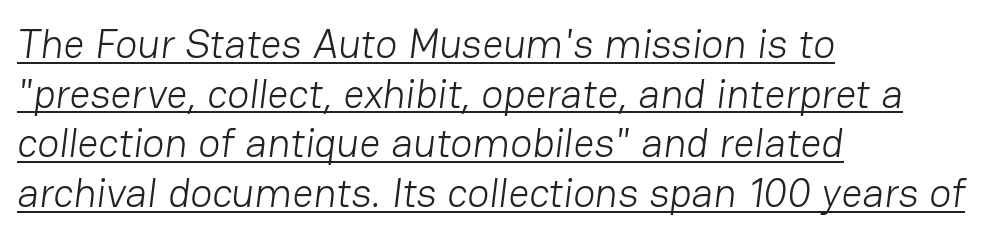
This sample has the flowing, uneven cadence of proportional lettering. Underline: present. Classification — sans serif. Compared with a typical body face, this is equally light or lighter still. Horizontally, the lines are justified to the leading edge only. Compared with typical body copy, the letter spacing here is the same.
